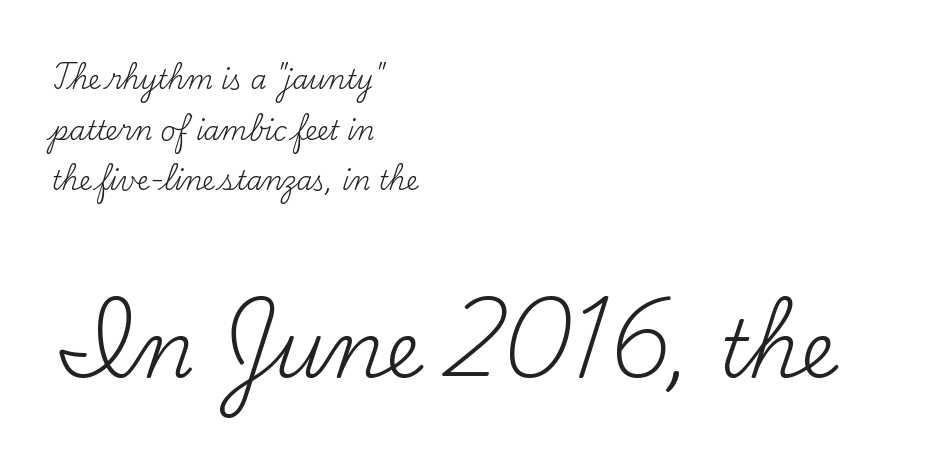
This rendering features lettering with no underline. Small over large — that's the arrangement of the two blocks here. Whoever set this chose breathing room over compactness in the vertical rhythm. Small tapered or slab feet sit at the stroke ends, so this counts as serif. Line starts are locked; line ends wander.
